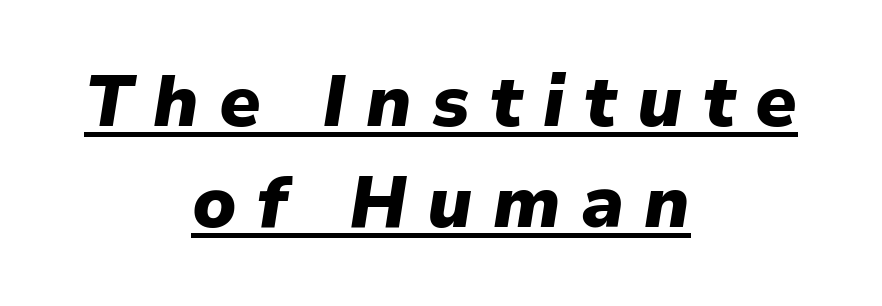
Q: Is the text bold? A: Yes.
Q: Is the text italic (slanted)? A: Yes, it leans right by about 9 degrees.
Q: Is the text underlined? A: Yes.
Q: How is the paragraph aligned? A: Centered.
Q: Is the spacing between letters normal or unusually wide? A: Unusually wide.
Q: Is the spacing between lines tight, normal or loose? A: Normal.
Q: Width (condensed, normal, or wide)? A: Normal.
Q: Stroke contrast? A: Low.
Q: x-height? A: Medium.
Q: Monospaced? A: No.
